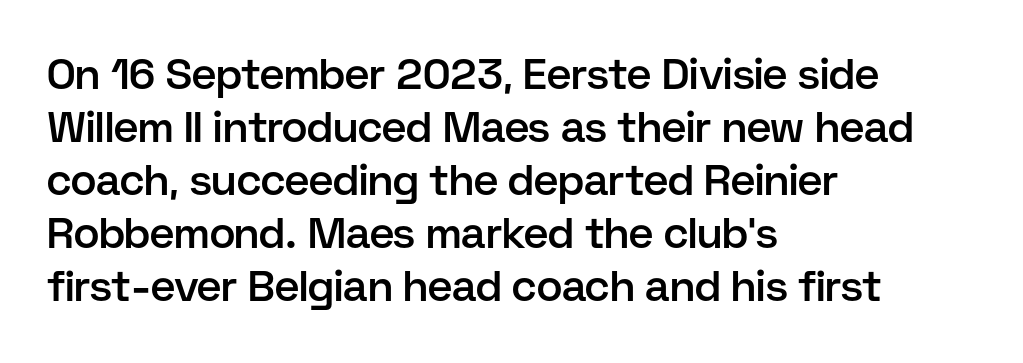
Q: Is the text bold? A: Semi-bold.
Q: Is the text italic (slanted)? A: No, it is upright.
Q: Is the typeface a serif or a sans-serif typeface? A: Sans-serif.
Q: Is the text underlined? A: No.
Q: How is the paragraph aligned? A: Left-aligned.
Q: Is the spacing between letters normal or unusually wide? A: Normal.
Q: Width (condensed, normal, or wide)? A: Normal.
Q: Stroke contrast? A: Low.
Q: x-height? A: Medium.
Q: Monospaced? A: No.
